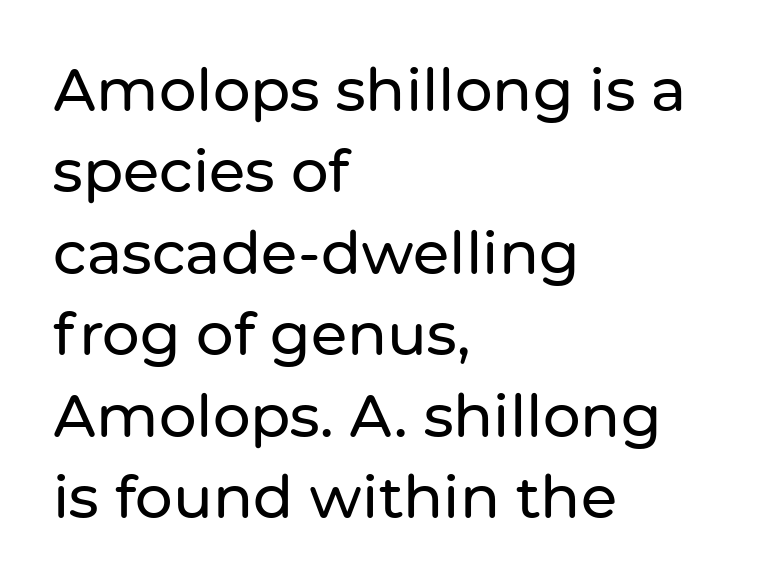
The image shows 59 px sans-serif type, upright; set left-aligned, normal line spacing (1.38x), normal letter spacing, not underlined; low stroke contrast and a medium x-height.
